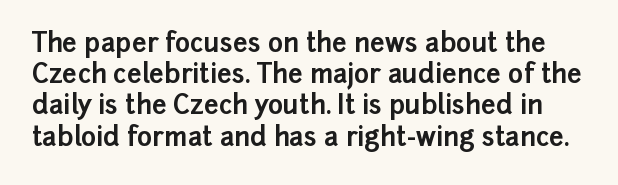
The image shows 26 px bold type, upright; set line spacing 1.2x, normal letter spacing, not underlined.
